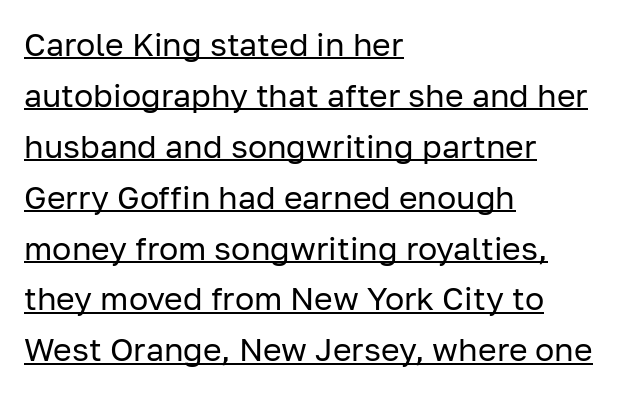
The vertical gap from one line to the next is medium. Look at the tracking — it's just the regular setting, nothing added. Letterform terminals end flat and unadorned throughout the passage. Vertical strokes here are truly vertical. Is this a fixed-width face? No — the glyphs have proportional, varying widths. In CSS terms this would be text-align: left.
